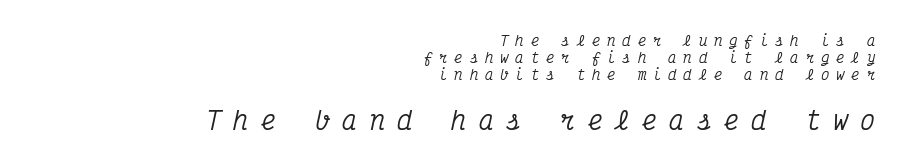
Q: Is the text italic (slanted)? A: Yes, it leans right by about 12 degrees.
Q: Is the text underlined? A: No.
Q: How is the paragraph aligned? A: Right-aligned.
Q: Is the spacing between letters normal or unusually wide? A: Unusually wide.
Q: Which block of text is set in a larger size, the first (top) or the second (bottom)? A: The second (bottom) one.
